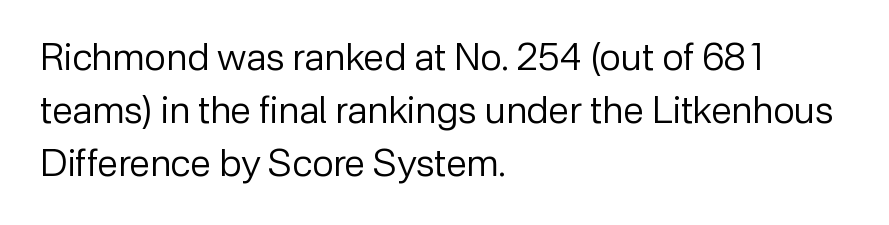
Is the block centered? No — it sits flush against the left margin. Stroke thickness stays within the range of a standard reading face or lighter. Letter spacing: default. One glance says typical: line gaps are just what's usual. Spacing verdict: proportional, widths tailored to each character. Style check: upright.
